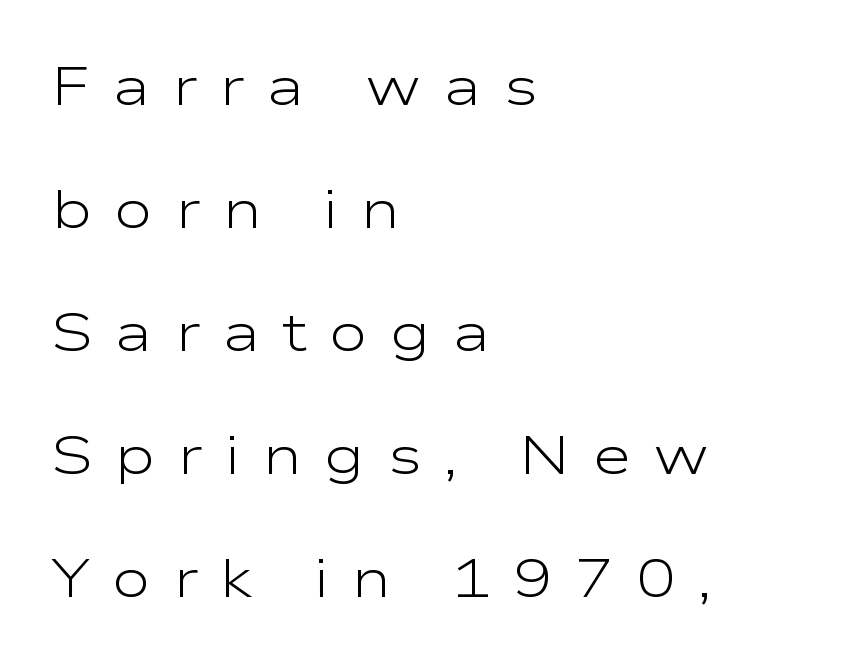
The image shows 53 px light, wide sans-serif type, upright; set left-aligned, loose line spacing (2.32x), unusually wide letter spacing (+0.41 em), not underlined; low stroke contrast and a medium x-height.
